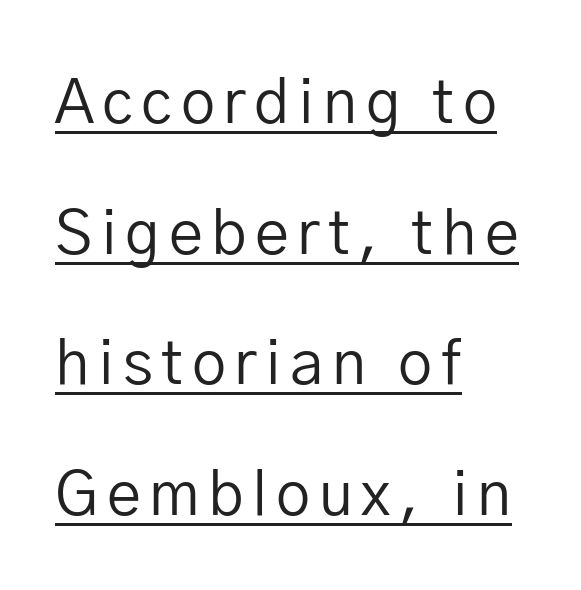
Q: Is the text bold? A: No.
Q: Is the text italic (slanted)? A: No, it is upright.
Q: Is the typeface a serif or a sans-serif typeface? A: Sans-serif.
Q: Is the text underlined? A: Yes.
Q: How is the paragraph aligned? A: Left-aligned.
Q: Is the spacing between lines tight, normal or loose? A: Loose.
Q: Width (condensed, normal, or wide)? A: Normal.
Q: Stroke contrast? A: Low.
Q: x-height? A: Medium.
Q: Monospaced? A: No.
